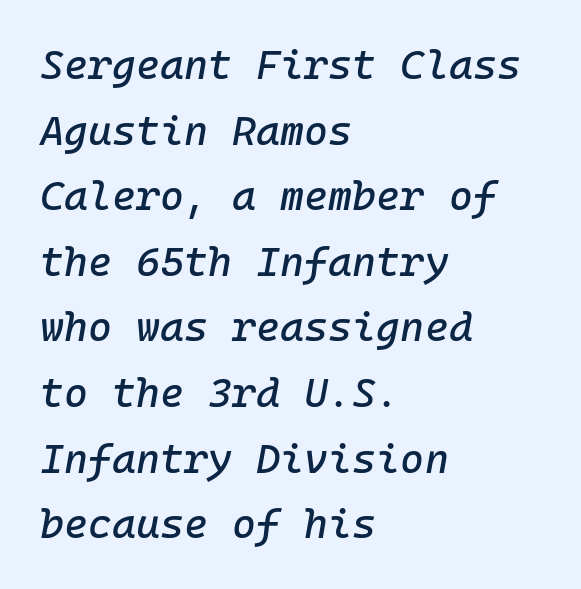
Q: Is the text italic (slanted)? A: Yes, it leans right by about 10 degrees.
Q: Is the text underlined? A: No.
Q: How is the paragraph aligned? A: Left-aligned.
Q: Is the spacing between letters normal or unusually wide? A: Normal.
Q: Is the spacing between lines tight, normal or loose? A: Normal.
Q: Width (condensed, normal, or wide)? A: Normal.
Q: Stroke contrast? A: Low.
Q: x-height? A: Medium.
